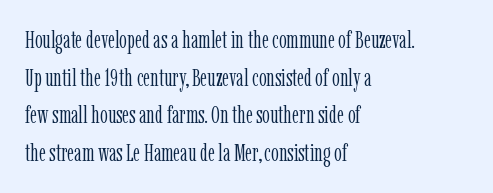
The image shows 24 px text type, upright; set left-aligned, normal line spacing (1.57x), normal letter spacing, not underlined.
